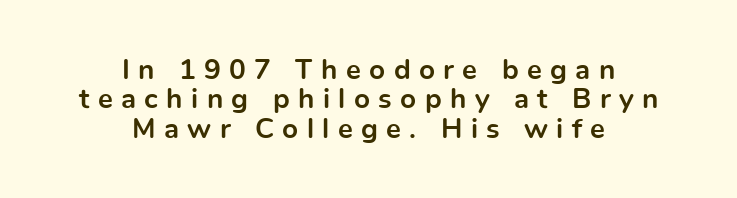
Q: Is the text bold? A: Yes.
Q: Is the text italic (slanted)? A: No, it is upright.
Q: Is the typeface a serif or a sans-serif typeface? A: Sans-serif.
Q: Is the text underlined? A: No.
Q: How is the paragraph aligned? A: Centered.
Q: Is the spacing between letters normal or unusually wide? A: Unusually wide.
Q: Is the spacing between lines tight, normal or loose? A: Tight.
Q: Width (condensed, normal, or wide)? A: Normal.
Q: x-height? A: Medium.
Q: Monospaced? A: No.
